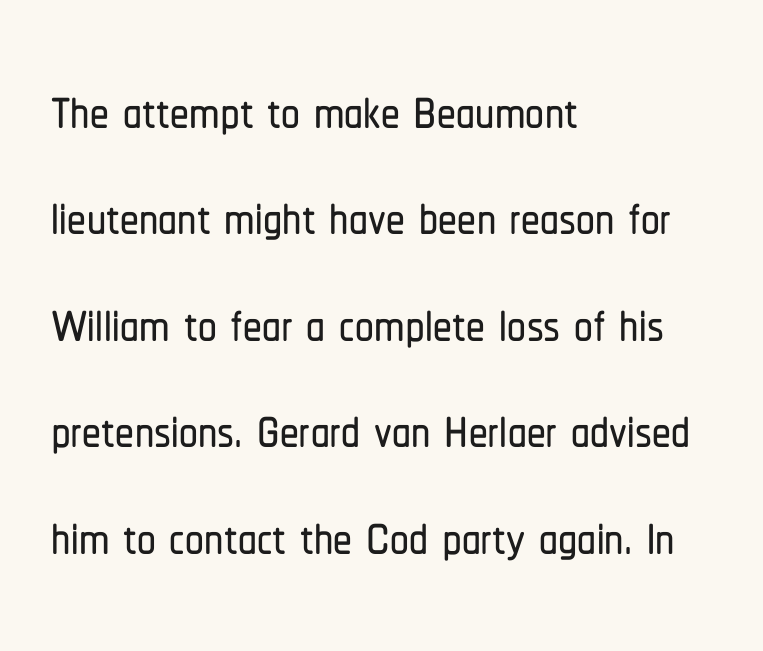
You can tell from the bare stems that sans-serif type was used. Line spacing here is normal. Do the characters align in a grid? No, the font is proportional. A typesetter would mark this as roman, not italic. These lines are set flush left with a ragged right edge. Inter-character spacing is left at the font's built-in metrics.
